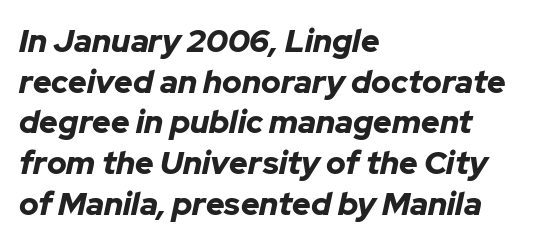
Leftover space on each line is placed entirely after the last word. Here the glyphs are tracked normally, forming tight word shapes. Strokes here are thick enough to call this a true bold. Successive baselines arrive at the customary interval. This sample uses an oblique cut, with every glyph tilted off the vertical. Character widths vary here, with narrow letters taking less room than wide ones.
